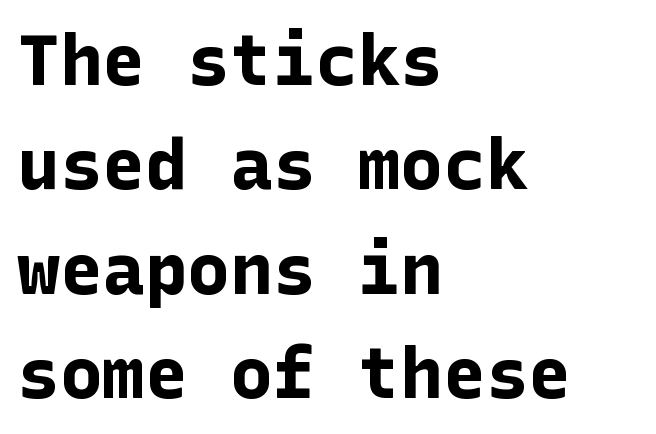
Q: Is the text bold? A: Yes.
Q: Is the text italic (slanted)? A: No, it is upright.
Q: Is the typeface a serif or a sans-serif typeface? A: Sans-serif.
Q: Is the text underlined? A: No.
Q: How is the paragraph aligned? A: Left-aligned.
Q: Is the spacing between letters normal or unusually wide? A: Normal.
Q: Is the spacing between lines tight, normal or loose? A: Normal.
Q: Width (condensed, normal, or wide)? A: Normal.
Q: Stroke contrast? A: Low.
Q: x-height? A: Medium.
